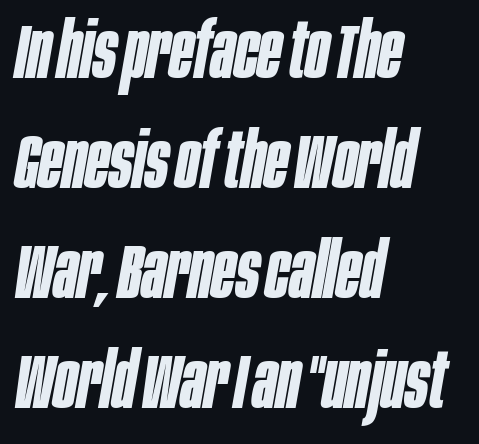
Regarding leading, the lines here are spaced in the standard way. Descenders hang freely into open space. Where is the straight margin? On the left. What weight is shown? A full bold with thick strokes.
